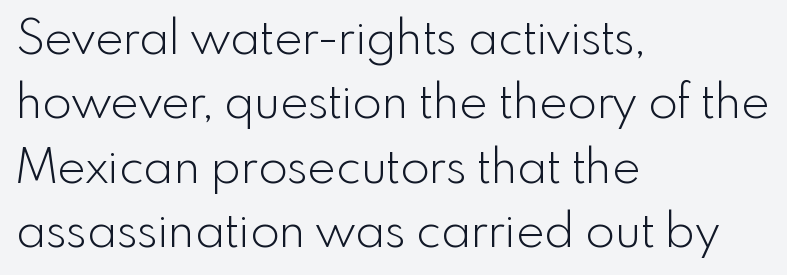
Q: Is the text bold? A: No.
Q: Is the text italic (slanted)? A: No, it is upright.
Q: Is the typeface a serif or a sans-serif typeface? A: Sans-serif.
Q: Is the text underlined? A: No.
Q: How is the paragraph aligned? A: Left-aligned.
Q: Is the spacing between letters normal or unusually wide? A: Normal.
Q: Is the spacing between lines tight, normal or loose? A: Normal.
Q: Width (condensed, normal, or wide)? A: Normal.
Q: x-height? A: Small.
Q: Monospaced? A: No.
